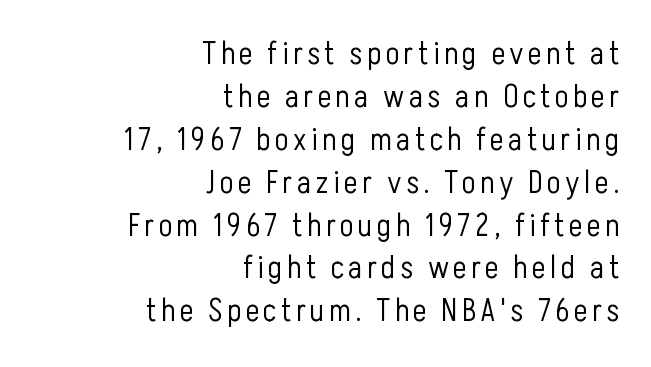
{"serif": "no", "italic": "no", "bold": "no", "weight": "light", "width": "condensed", "stroke_contrast": "low", "x_height": "medium", "monospaced": "no", "underline": "no", "align": "right", "line_spacing": "normal", "line_spacing_ratio": 1.34, "glyph_px": 32}
